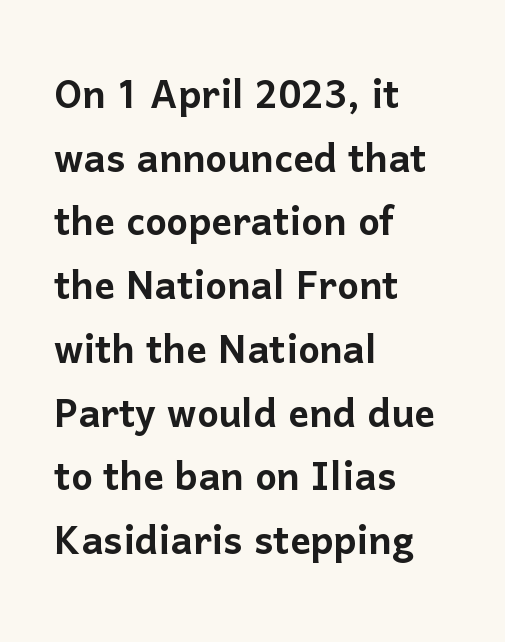
{"serif": "no", "italic": "no", "width": "normal", "stroke_contrast": "low", "x_height": "medium", "monospaced": "no", "underline": "no", "align": "left", "line_spacing": "normal", "line_spacing_ratio": 1.25, "letter_spacing": "normal", "letter_spacing_em": 0.0, "glyph_px": 51}
